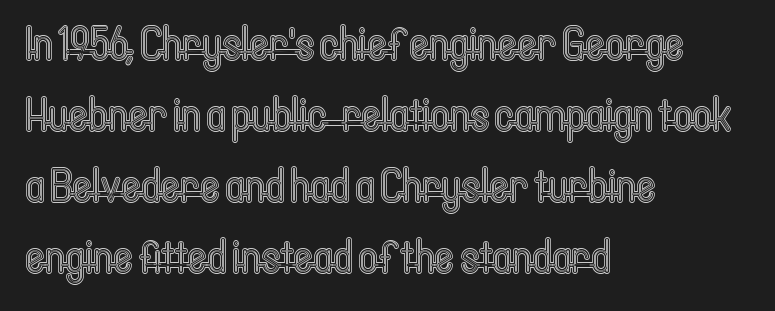
Default kerning and tracking; the words read as compact shapes. Looks like regular typesetting: each glyph gets only the width it needs. The vertical gap from one line to the next is medium. The lines are quadded left. Every stem runs plumb, perpendicular to the baseline. Descenders hang freely into open space.
